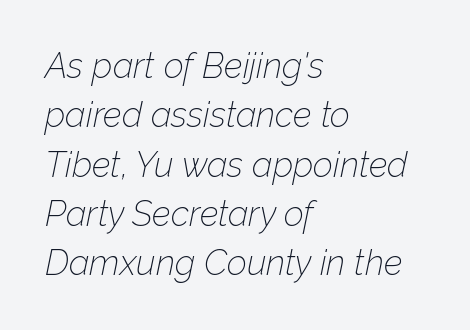
The zone under the glyphs is completely vacant. Each stroke keeps to a modest, everyday thickness or less. Alignment: flush left. Rendered with sloped, italic letterforms. Short note: letters normally spaced.
